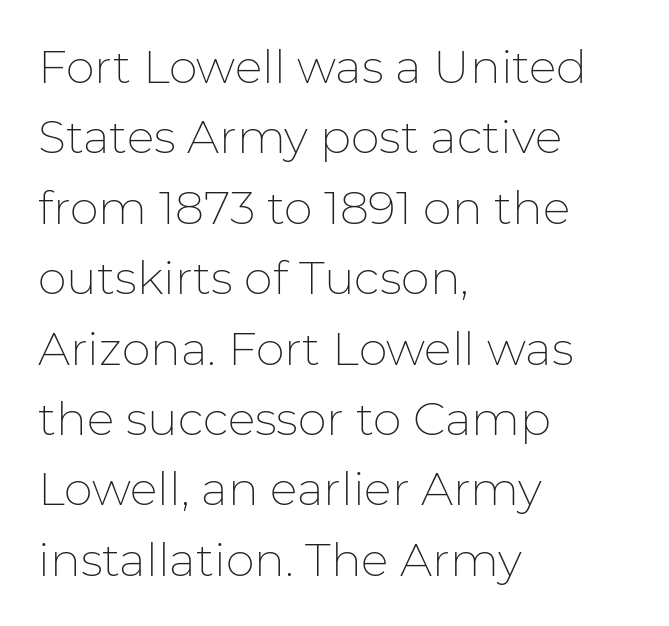
{"serif": "no", "italic": "no", "bold": "no", "weight": "thin", "width": "normal", "stroke_contrast": "low", "x_height": "medium", "monospaced": "no", "underline": "no", "align": "left", "line_spacing": "normal", "line_spacing_ratio": 1.53, "letter_spacing": "normal", "letter_spacing_em": 0.0, "glyph_px": 46}
